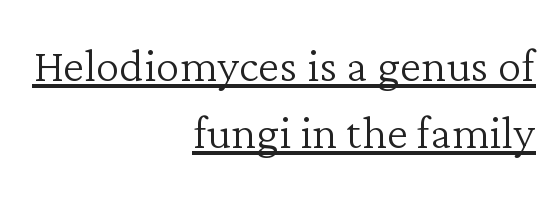
Successive baselines arrive quickly, one right under another. A flush-right, rag-left setting is used for this passage. A typesetter would label this face a serif. Posture: straight, roman, zero tilt.
